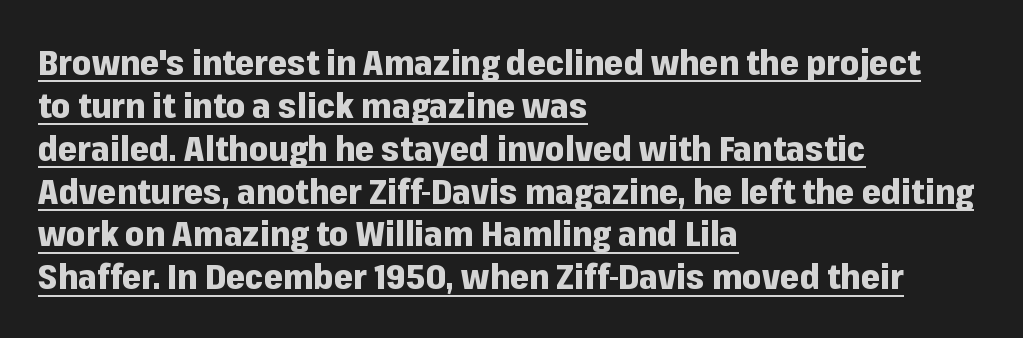
Q: Is the text bold? A: Yes.
Q: Is the text italic (slanted)? A: No, it is upright.
Q: Is the typeface a serif or a sans-serif typeface? A: Sans-serif.
Q: Is the text underlined? A: Yes.
Q: How is the paragraph aligned? A: Left-aligned.
Q: Is the spacing between letters normal or unusually wide? A: Normal.
Q: Is the spacing between lines tight, normal or loose? A: Normal.
Q: Width (condensed, normal, or wide)? A: Normal.
Q: Stroke contrast? A: Low.
Q: x-height? A: Medium.
Q: Monospaced? A: No.
